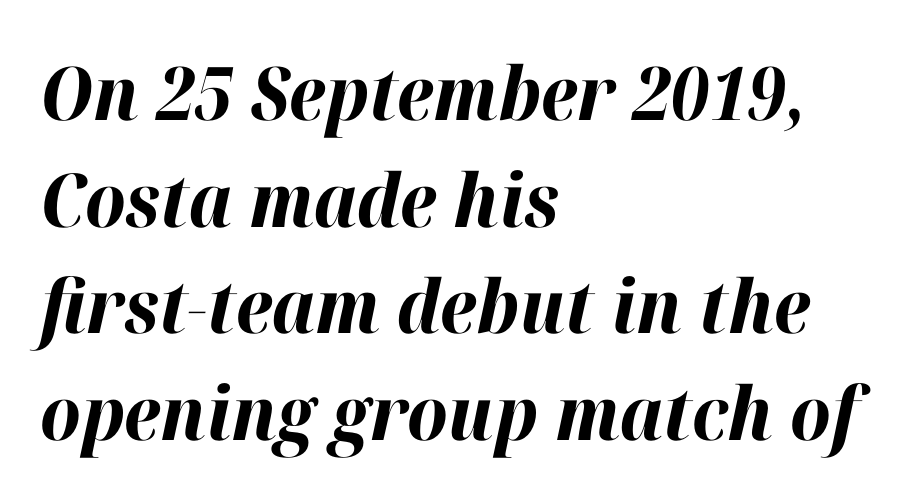
The image shows 74 px bold type, italic (leaning right); set left-aligned, normal line spacing (1.44x), normal letter spacing, not underlined; high stroke contrast and a medium x-height.
